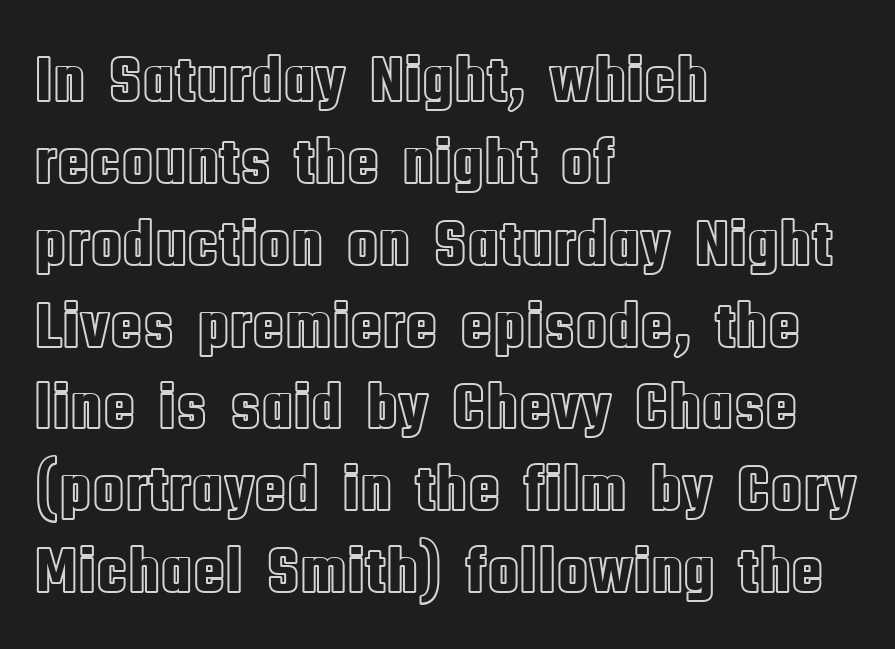
Q: Is the text italic (slanted)? A: No, it is upright.
Q: Is the text underlined? A: No.
Q: How is the paragraph aligned? A: Left-aligned.
Q: Is the spacing between letters normal or unusually wide? A: Normal.
Q: Width (condensed, normal, or wide)? A: Condensed.
Q: x-height? A: Large.
Q: Monospaced? A: No.
